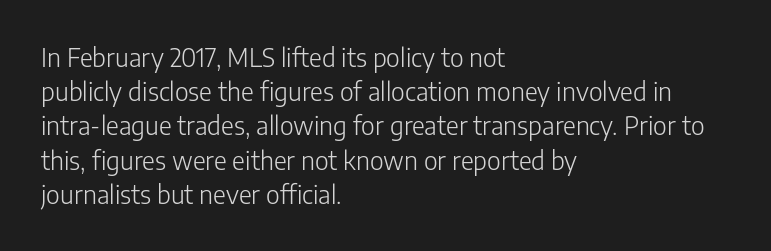
{"italic": "no", "bold": "no", "underline": "no", "align": "left", "line_spacing": "normal", "line_spacing_ratio": 1.37, "letter_spacing": "normal", "letter_spacing_em": 0.0, "glyph_px": 25}
